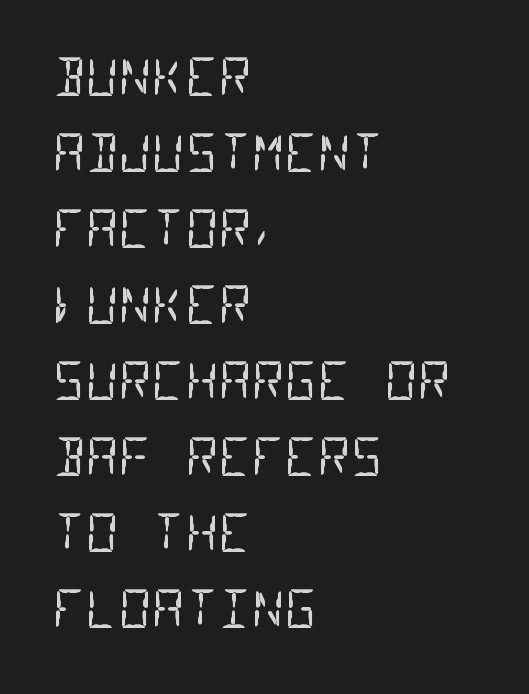
The rendering uses typewriter-style spacing with identical character cells. A student would call this left alignment; a typographer would say flush left, rag right. The gaps between neighbouring characters are ordinary and unremarkable. Nothing sits at the stroke ends, so this counts as sans-serif. In terms of leading, this rendering sits right in the middle.
